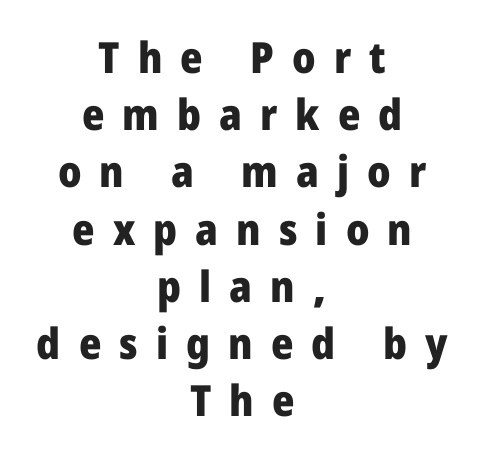
The image shows 43 px heavy sans-serif type, upright; set centered, normal line spacing (1.33x), unusually wide letter spacing (+0.42 em), not underlined; low stroke contrast and a medium x-height.
